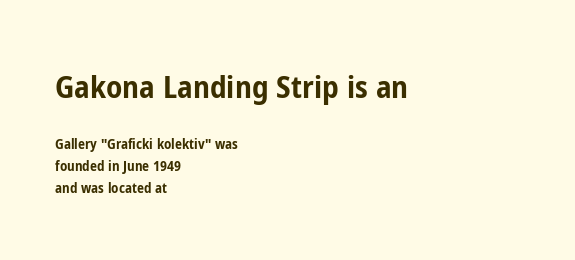
Q: Is the text bold? A: Yes.
Q: Is the text italic (slanted)? A: No, it is upright.
Q: Is the typeface a serif or a sans-serif typeface? A: Sans-serif.
Q: Is the text underlined? A: No.
Q: How is the paragraph aligned? A: Left-aligned.
Q: Is the spacing between letters normal or unusually wide? A: Normal.
Q: Is the spacing between lines tight, normal or loose? A: Normal.
Q: Which block of text is set in a larger size, the first (top) or the second (bottom)? A: The first (top) one.
Q: Width (condensed, normal, or wide)? A: Condensed.
Q: Stroke contrast? A: Low.
Q: x-height? A: Medium.
Q: Monospaced? A: No.
